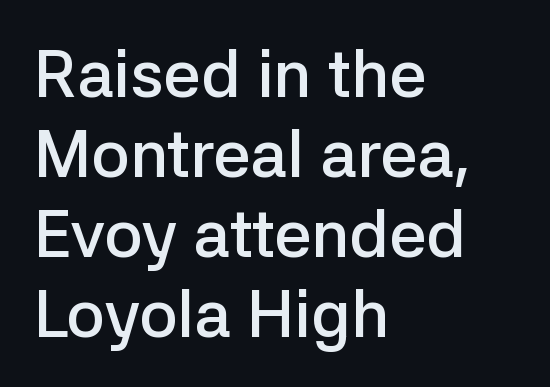
Q: Is the text bold? A: Semi-bold.
Q: Is the text italic (slanted)? A: No, it is upright.
Q: Is the typeface a serif or a sans-serif typeface? A: Sans-serif.
Q: Is the text underlined? A: No.
Q: How is the paragraph aligned? A: Left-aligned.
Q: Is the spacing between letters normal or unusually wide? A: Normal.
Q: Width (condensed, normal, or wide)? A: Normal.
Q: Stroke contrast? A: Low.
Q: x-height? A: Medium.
Q: Monospaced? A: No.
